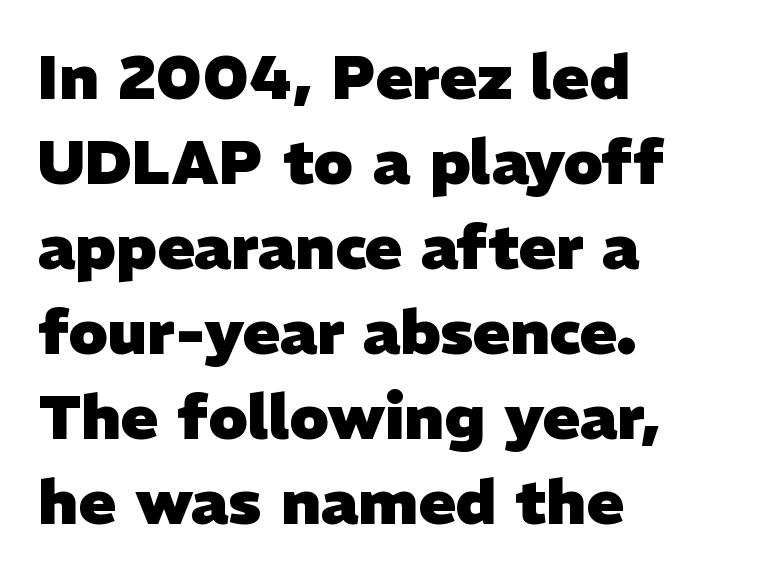
Quick note: underline off. These lines sit exactly where default settings would place them. Does extra space separate the letters? No, they use regular spacing. The text block is weighted toward the left margin, trailing off unevenly rightward.
